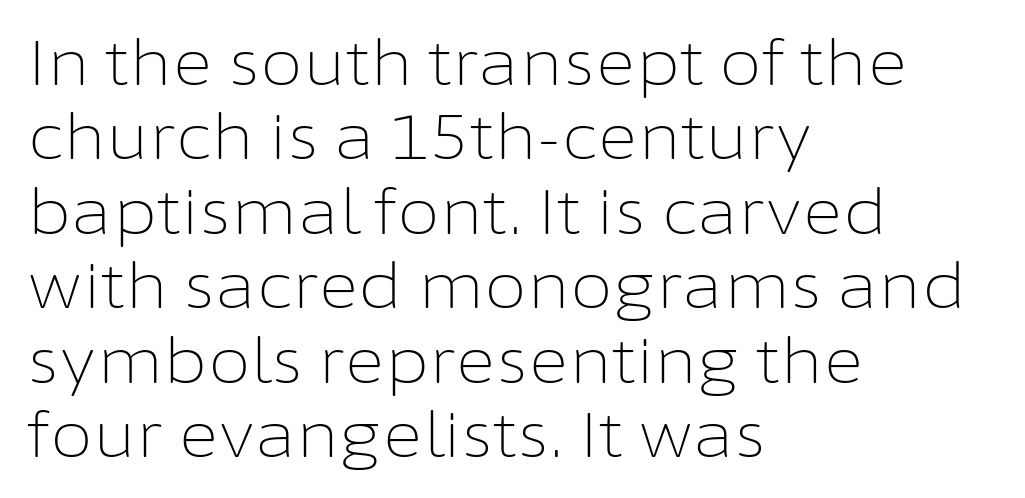
The image shows 62 px light sans-serif type, upright; set left-aligned, line spacing 1.2x, normal letter spacing, not underlined; low stroke contrast and a medium x-height.
